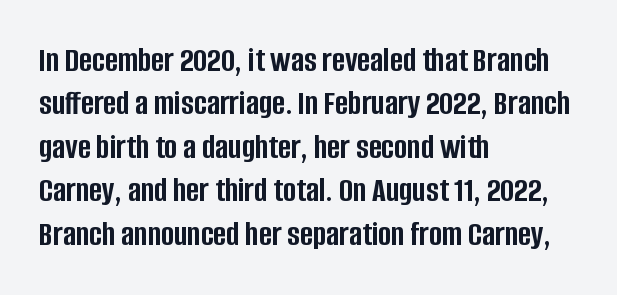
A typesetter would call this proportional, since set widths differ per character. Is the letter spacing exaggerated? No — it looks like the ordinary default. It's the straight-up-and-down kind of type. The passage shown is not underscored anywhere. The rendering shows plain stroke endings on the letterforms — a sans-serif design. All the whitespace from short lines collects on the right.
